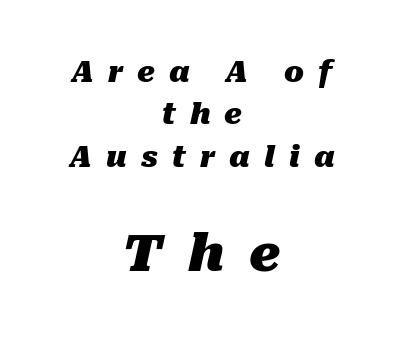
{"italic": "yes", "lean": "right", "slant_degrees": 10, "bold": "yes", "weight": "heavy", "width": "normal", "stroke_contrast": "medium", "x_height": "medium", "monospaced": "no", "underline": "no", "align": "center", "line_spacing": "normal", "line_spacing_ratio": 1.46, "letter_spacing": "wide", "letter_spacing_em": 0.49, "larger_block": "second", "size_ratio": 1.76, "glyph_px": 51}
